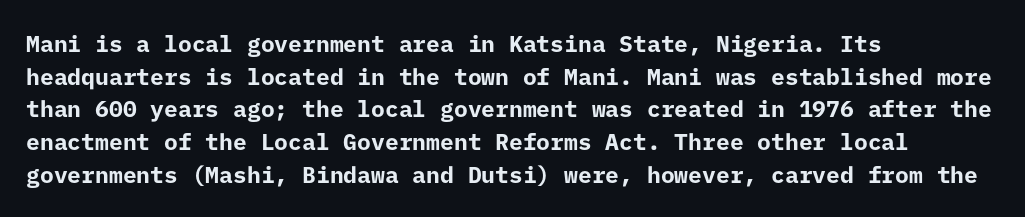
Q: Is the text bold? A: Yes.
Q: Is the text italic (slanted)? A: No, it is upright.
Q: Is the text underlined? A: No.
Q: How is the paragraph aligned? A: Left-aligned.
Q: Is the spacing between letters normal or unusually wide? A: Normal.
Q: Is the spacing between lines tight, normal or loose? A: Normal.
